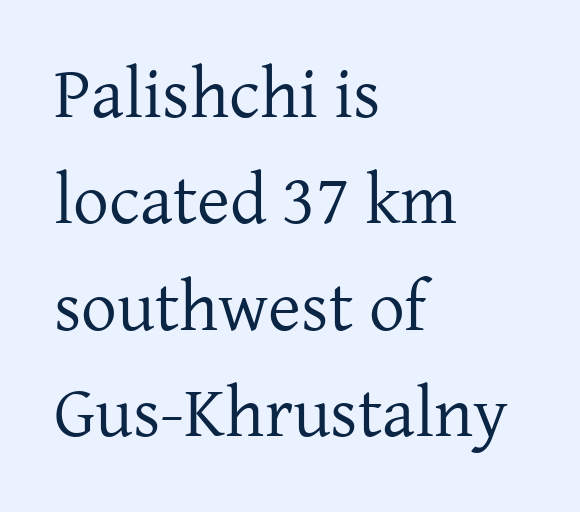
{"serif": "yes", "italic": "no", "bold": "no", "weight": "regular", "width": "normal", "stroke_contrast": "low", "x_height": "medium", "monospaced": "no", "underline": "no", "align": "left", "line_spacing": "normal", "line_spacing_ratio": 1.5, "letter_spacing": "normal", "letter_spacing_em": 0.0, "glyph_px": 71}
